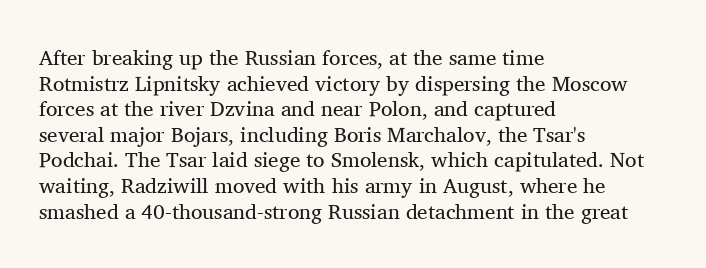
The image shows 21 px text type, upright; set left-aligned, line spacing 1.22x, normal letter spacing, not underlined.
